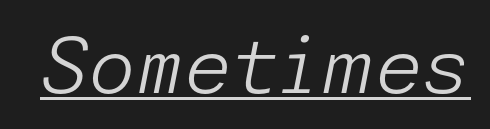
Slanted lettering throughout. The tracking reads as untouched default to a designer's eye. Vertical stems look standard width or narrower in stroke. Descenders here cross a horizontal rule under the line.
